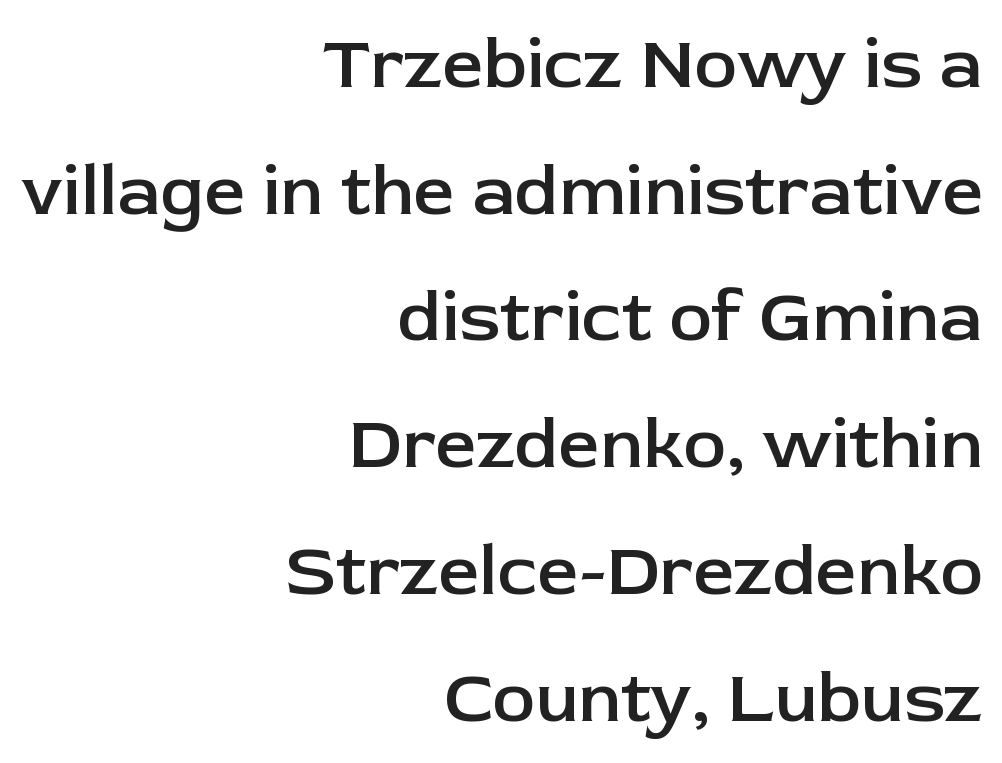
Q: Is the text bold? A: Semi-bold.
Q: Is the text italic (slanted)? A: No, it is upright.
Q: Is the typeface a serif or a sans-serif typeface? A: Sans-serif.
Q: Is the text underlined? A: No.
Q: How is the paragraph aligned? A: Right-aligned.
Q: Is the spacing between letters normal or unusually wide? A: Normal.
Q: Width (condensed, normal, or wide)? A: Normal.
Q: Stroke contrast? A: Low.
Q: x-height? A: Medium.
Q: Monospaced? A: No.
